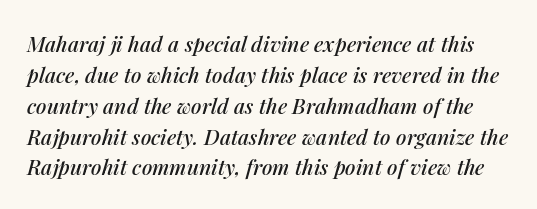
Q: Is the text italic (slanted)? A: Yes, it leans right by about 14 degrees.
Q: Is the text underlined? A: No.
Q: Is the spacing between letters normal or unusually wide? A: Normal.
Q: Is the spacing between lines tight, normal or loose? A: Normal.
